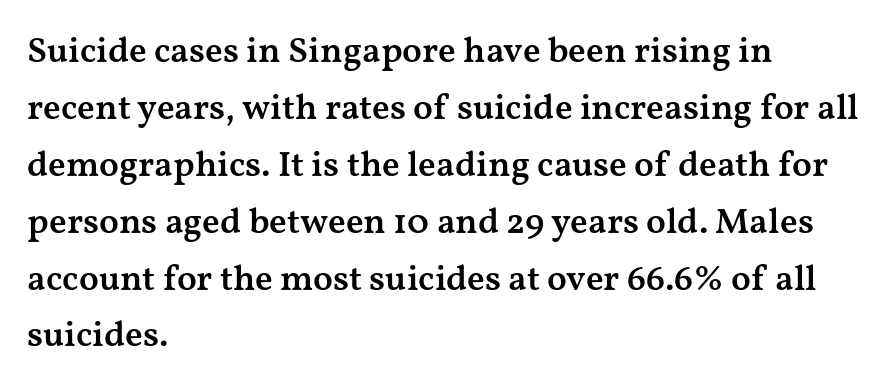
If you drew a ruler down the left edge, every line would touch it. The face used here is proportionally spaced, like ordinary book or web type. The letters sit at their default tracking, neither squeezed nor spread. Small tapered or slab feet sit at the stroke ends, so this counts as serif.
